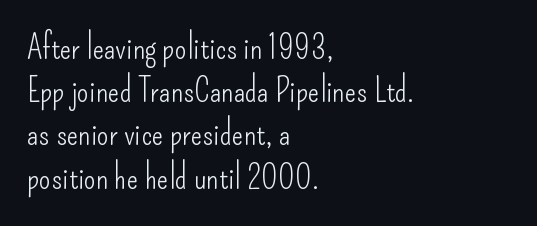
The image shows 34 px light, condensed sans-serif type, upright; set left-aligned, normal line spacing (1.27x), normal letter spacing, not underlined; low stroke contrast and a small x-height.
